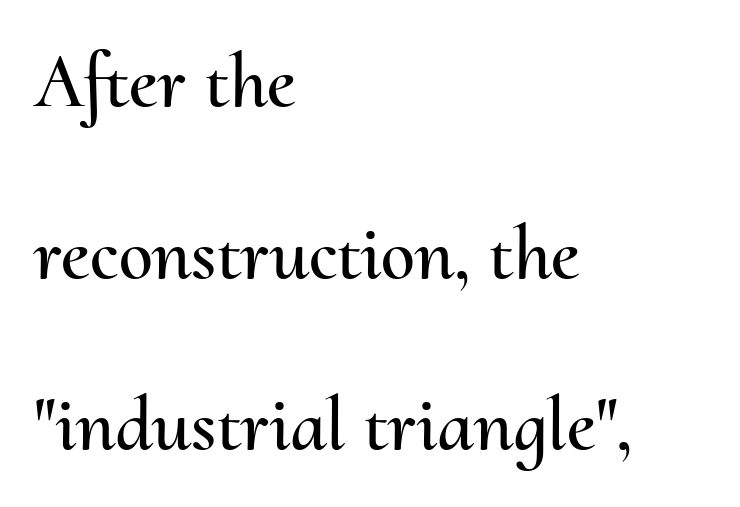
{"italic": "no", "width": "normal", "stroke_contrast": "medium", "x_height": "small", "monospaced": "no", "underline": "no", "align": "left", "line_spacing": "loose", "line_spacing_ratio": 2.23, "letter_spacing": "normal", "letter_spacing_em": 0.0, "glyph_px": 77}
